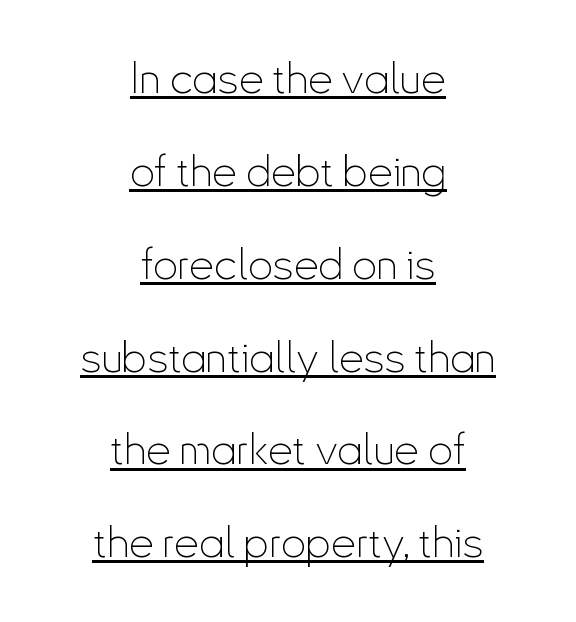
{"serif": "no", "italic": "no", "bold": "no", "weight": "thin", "width": "condensed", "stroke_contrast": "low", "x_height": "small", "monospaced": "no", "underline": "yes", "align": "center", "line_spacing": "loose", "line_spacing_ratio": 2.11, "letter_spacing": "normal", "letter_spacing_em": 0.0, "glyph_px": 44}
